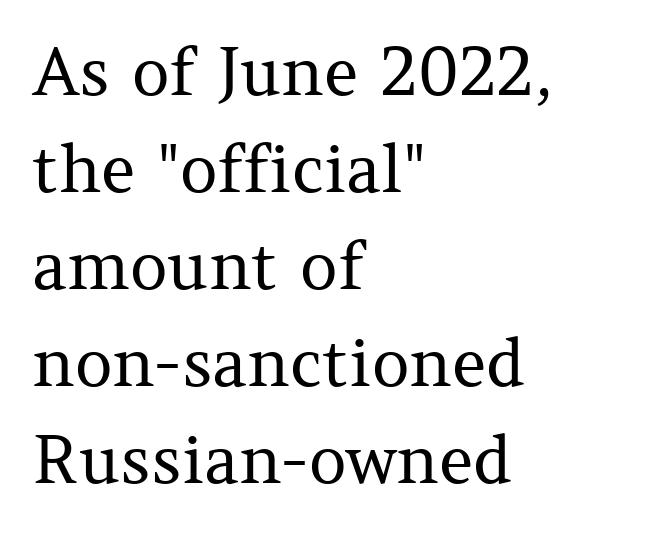
The image shows 66 px regular-weight serif type, upright; set left-aligned, normal line spacing (1.47x), normal letter spacing, not underlined; medium stroke contrast and a medium x-height.
